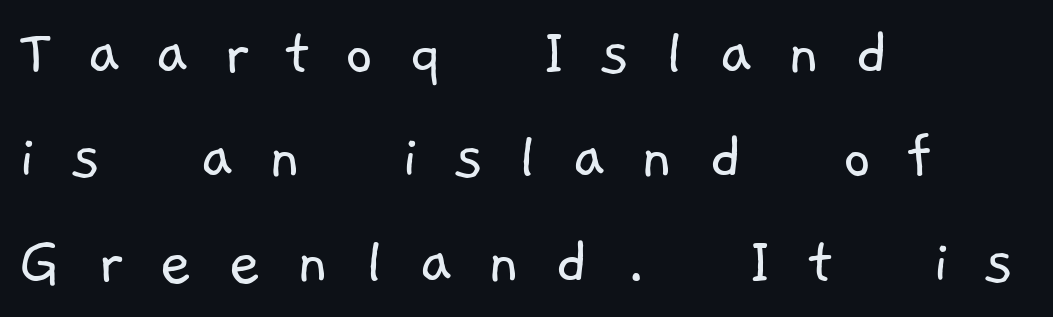
Summary of vertical rhythm: regular, with standard interline spacing. You could not count columns in this text — the font is proportionally spaced. The horizontal fit of the characters is loose and conspicuously gappy. Look at the bottom of the vertical strokes: they stop flat, with no serifs. If you drew a ruler down the left edge, every line would touch it.
